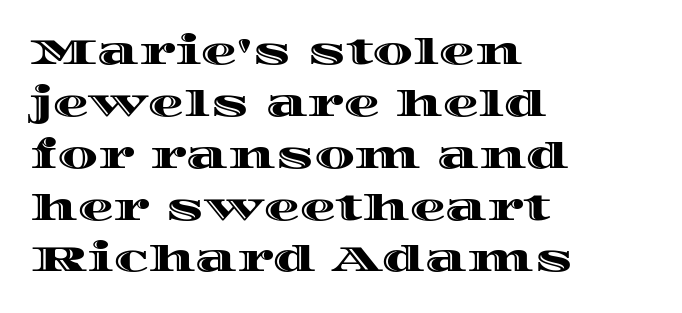
The image shows 36 px wide type, upright; set left-aligned, normal line spacing (1.44x), normal letter spacing, not underlined; a large x-height.
